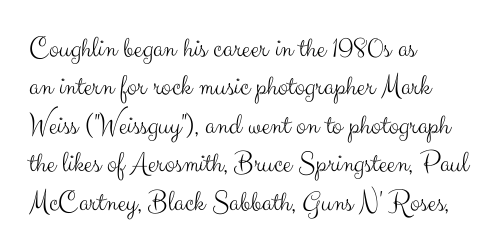
{"serif": "no", "bold": "no", "weight": "light", "width": "normal", "stroke_contrast": "medium", "x_height": "small", "monospaced": "no", "underline": "no", "align": "left", "line_spacing": "normal", "line_spacing_ratio": 1.28, "letter_spacing": "normal", "letter_spacing_em": 0.0, "glyph_px": 30}
